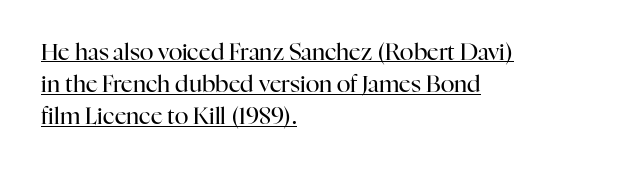
Q: Is the text bold? A: No.
Q: Is the text italic (slanted)? A: No, it is upright.
Q: Is the text underlined? A: Yes.
Q: How is the paragraph aligned? A: Left-aligned.
Q: Is the spacing between letters normal or unusually wide? A: Normal.
Q: Is the spacing between lines tight, normal or loose? A: Normal.
